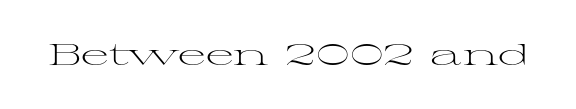
{"serif": "yes", "italic": "no", "bold": "no", "weight": "light", "width": "wide", "stroke_contrast": "medium", "x_height": "medium", "monospaced": "no", "underline": "no", "letter_spacing": "normal", "letter_spacing_em": 0.0, "glyph_px": 30}
